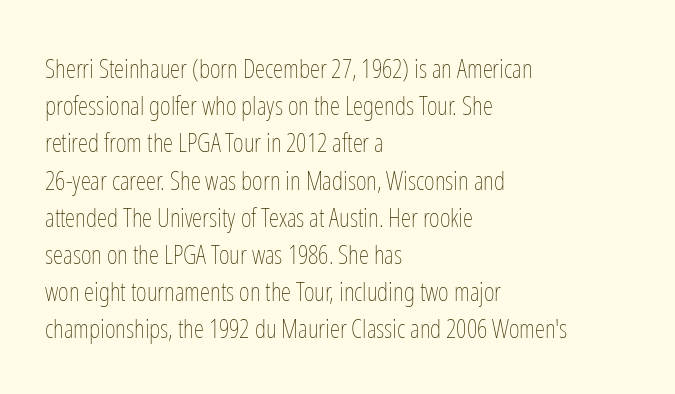
The image shows 26 px text type, upright; set left-aligned, normal line spacing (1.43x), normal letter spacing, not underlined.
